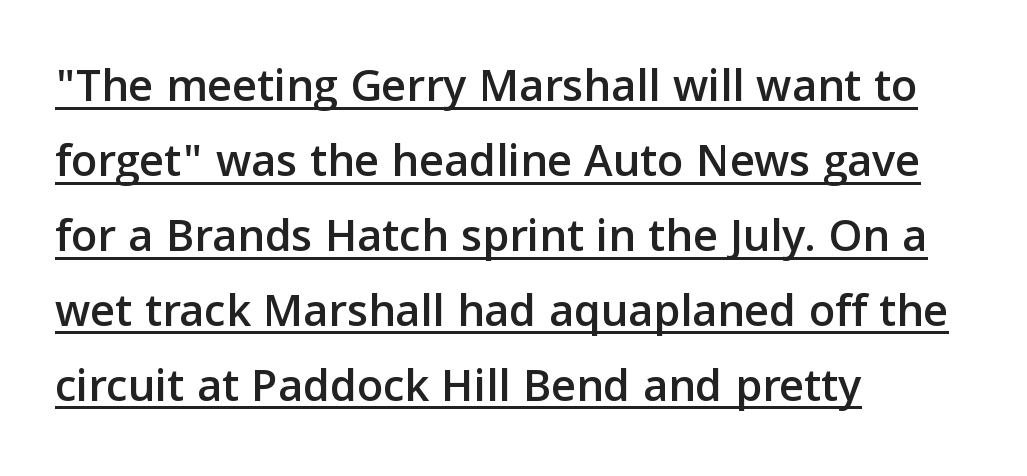
Q: Is the text italic (slanted)? A: No, it is upright.
Q: Is the typeface a serif or a sans-serif typeface? A: Sans-serif.
Q: Is the text underlined? A: Yes.
Q: How is the paragraph aligned? A: Left-aligned.
Q: Is the spacing between letters normal or unusually wide? A: Normal.
Q: Is the spacing between lines tight, normal or loose? A: Normal.
Q: Width (condensed, normal, or wide)? A: Normal.
Q: Stroke contrast? A: Low.
Q: x-height? A: Medium.
Q: Monospaced? A: No.
